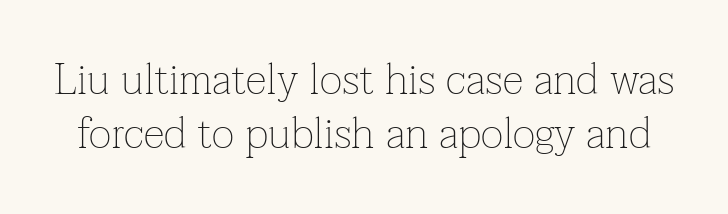
The image shows 43 px thin serif type, upright; set normal line spacing (1.25x), normal letter spacing, not underlined; low stroke contrast and a medium x-height.
